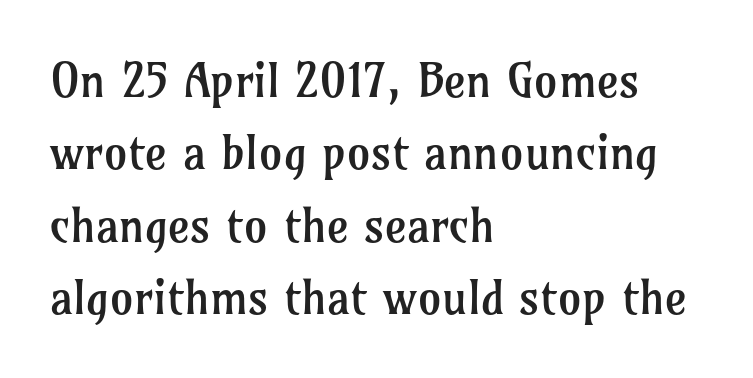
{"serif": "yes", "italic": "no", "bold": "no", "weight": "regular", "width": "normal", "stroke_contrast": "low", "x_height": "medium", "monospaced": "no", "underline": "no", "align": "left", "line_spacing": "normal", "line_spacing_ratio": 1.54, "letter_spacing": "normal", "letter_spacing_em": 0.0, "glyph_px": 47}
